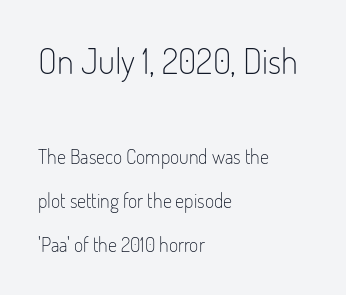
Letterform terminals end flat and unadorned throughout the passage. It's the straight-up-and-down kind of type. Check under the words: just untouched page. The paragraph has a hard left edge and a soft right edge. The tracking reads as untouched default to a designer's eye.
